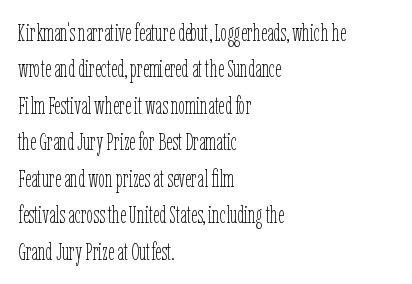
The foot of each line stays bare and open. These lines stack with their left ends in a neat column. Italic: no, the glyphs are upright roman. These lines sit exactly where default settings would place them.
